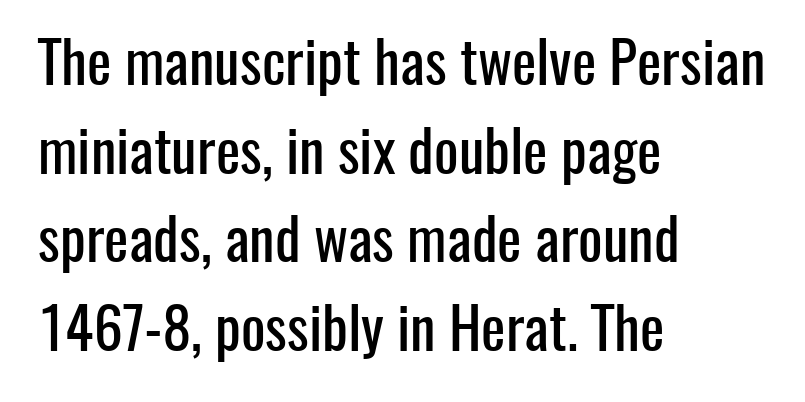
Q: Is the text italic (slanted)? A: No, it is upright.
Q: Is the typeface a serif or a sans-serif typeface? A: Sans-serif.
Q: Is the text underlined? A: No.
Q: How is the paragraph aligned? A: Left-aligned.
Q: Is the spacing between letters normal or unusually wide? A: Normal.
Q: Is the spacing between lines tight, normal or loose? A: Normal.
Q: Width (condensed, normal, or wide)? A: Condensed.
Q: Stroke contrast? A: Low.
Q: x-height? A: Medium.
Q: Monospaced? A: No.
